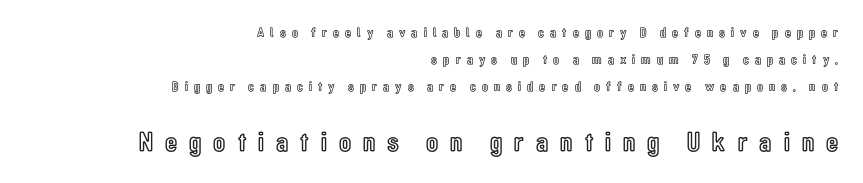
{"italic": "no", "width": "condensed", "x_height": "medium", "monospaced": "no", "underline": "no", "align": "right", "line_spacing": "loose", "line_spacing_ratio": 1.93, "letter_spacing": "wide", "letter_spacing_em": 0.43, "larger_block": "second", "size_ratio": 2.0, "glyph_px": 28}
